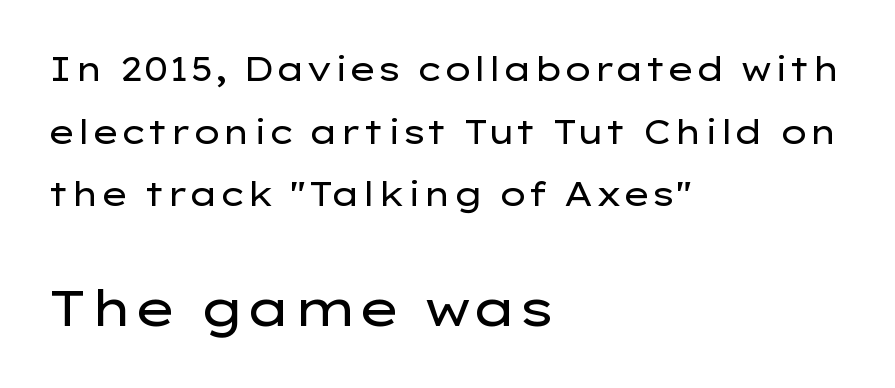
The image shows 50 px regular-weight, wide sans-serif type, upright; set left-aligned, loose line spacing (1.9x), normal letter spacing, not underlined; the second (bottom) block is 1.52x larger; low stroke contrast and a medium x-height.
